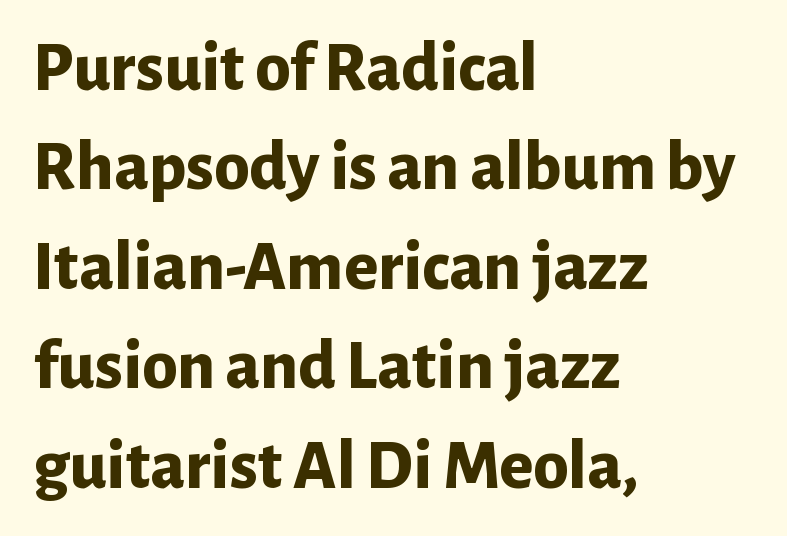
The image shows 71 px bold sans-serif type, upright; set left-aligned, normal line spacing (1.4x), normal letter spacing, not underlined; low stroke contrast and a medium x-height.
